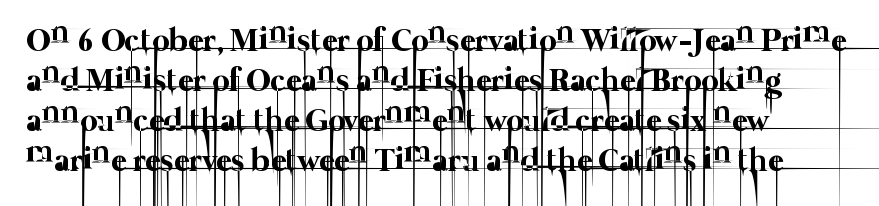
The zone under the glyphs is completely vacant. This sample uses plain, unmodified letter spacing. Proportional: the letters do not fall into vertical columns. The ragged edge is on the right, which tells us the setting is flush left. Caption: face not bold, strokes unweighted.
